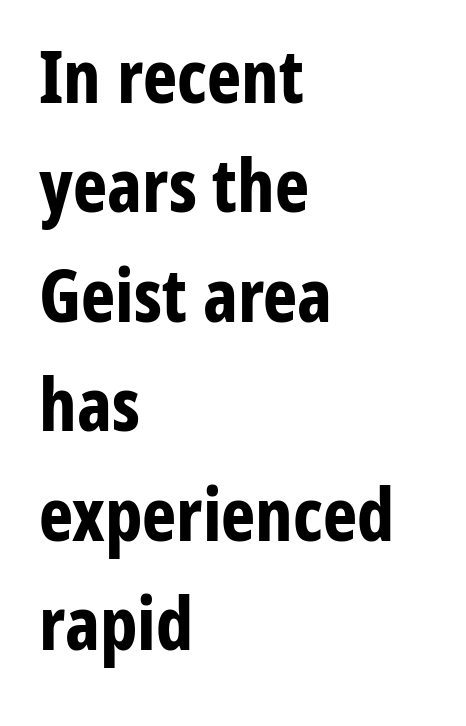
Every letter is thick-stroked: bold, no question. The letters advance in unequal steps, a hallmark of proportional type. The passage shown is not underscored anywhere. Does the copy run flush right? No — it runs flush left. Is there much room between lines? A standard amount, neither cramped nor airy. Check where the strokes stop: nothing finishes them off — pure sans.
